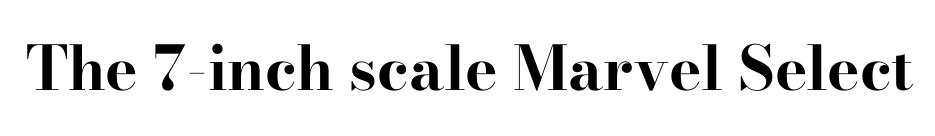
Summary of weight: heavy, a full bold. Lines of text with bare space underneath. Little horizontal feet cap the strokes, marking this as serif type. The horizontal fit of the characters is conventional and even. Posture: upright roman.
